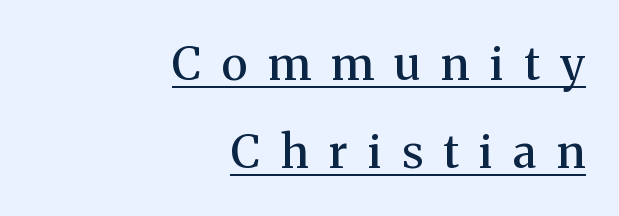
Does the weight exceed regular? Yes, but only to semibold. The setting favours the right margin, as signatures and pull-quotes sometimes do. Posture: upright roman. Varying glyph widths throughout — classic text-font behaviour. This rendering features underlined lettering. Between one letter and the next there's a generous, obvious gap.
